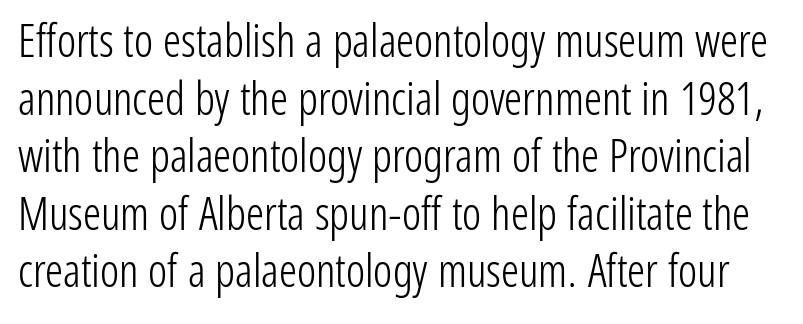
The image shows 45 px light, condensed sans-serif type, upright; set normal line spacing (1.28x), normal letter spacing, not underlined; low stroke contrast and a medium x-height.
